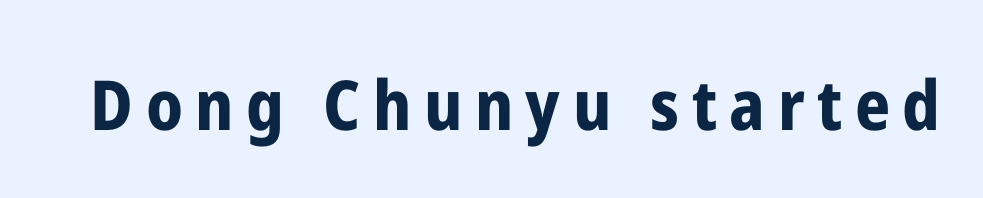
Q: Is the text bold? A: Yes.
Q: Is the text italic (slanted)? A: No, it is upright.
Q: Is the typeface a serif or a sans-serif typeface? A: Sans-serif.
Q: Is the text underlined? A: No.
Q: Width (condensed, normal, or wide)? A: Condensed.
Q: Stroke contrast? A: Low.
Q: x-height? A: Medium.
Q: Monospaced? A: No.
